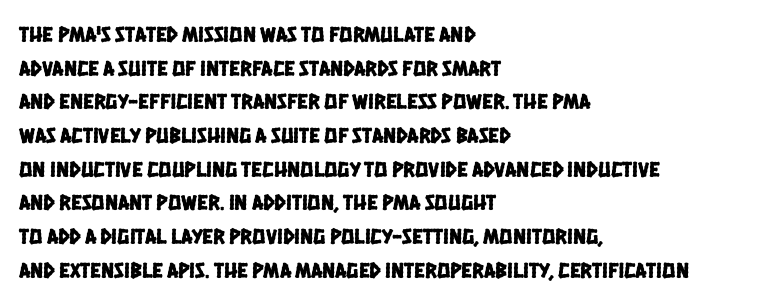
The tracking reads as untouched default to a designer's eye. Rule under the text: the space is simply empty. Leftover space on each line is placed entirely after the last word. The vertical gap from one line to the next is medium.
